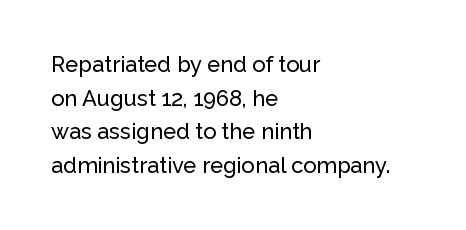
{"italic": "no", "underline": "no", "align": "left", "line_spacing": "normal", "line_spacing_ratio": 1.53, "letter_spacing": "normal", "letter_spacing_em": 0.0, "glyph_px": 22}
